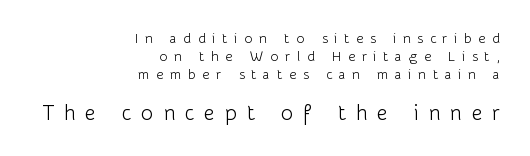
{"italic": "no", "bold": "no", "underline": "no", "align": "right", "line_spacing": "normal", "line_spacing_ratio": 1.29, "letter_spacing": "wide", "letter_spacing_em": 0.47, "larger_block": "second", "size_ratio": 1.5, "glyph_px": 21}
